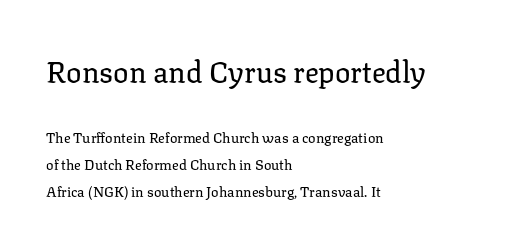
Q: Is the text bold? A: No.
Q: Is the text italic (slanted)? A: No, it is upright.
Q: Is the typeface a serif or a sans-serif typeface? A: Serif.
Q: Is the text underlined? A: No.
Q: How is the paragraph aligned? A: Left-aligned.
Q: Is the spacing between letters normal or unusually wide? A: Normal.
Q: Is the spacing between lines tight, normal or loose? A: Loose.
Q: Which block of text is set in a larger size, the first (top) or the second (bottom)? A: The first (top) one.
Q: Width (condensed, normal, or wide)? A: Normal.
Q: Stroke contrast? A: Low.
Q: x-height? A: Medium.
Q: Monospaced? A: No.
